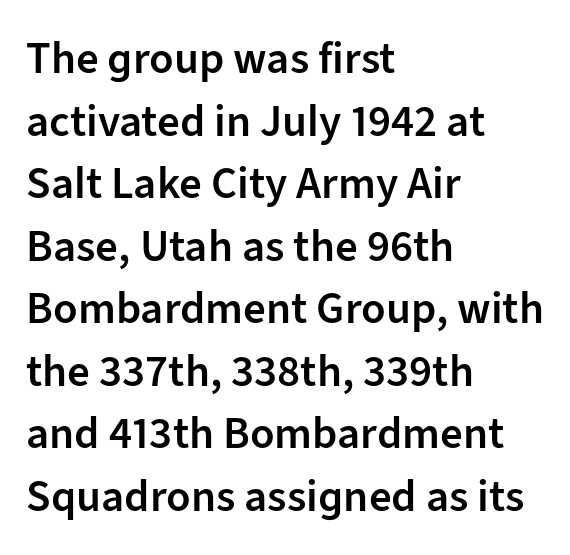
{"serif": "no", "italic": "no", "bold": "semi", "weight": "semibold", "width": "normal", "stroke_contrast": "low", "x_height": "medium", "monospaced": "no", "underline": "no", "align": "left", "line_spacing": "normal", "line_spacing_ratio": 1.39, "letter_spacing": "normal", "letter_spacing_em": 0.0, "glyph_px": 45}
